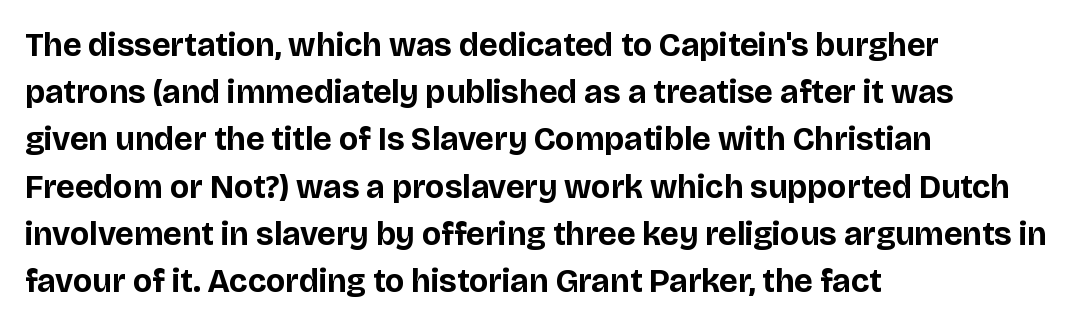
Q: Is the text bold? A: Yes.
Q: Is the text italic (slanted)? A: No, it is upright.
Q: Is the typeface a serif or a sans-serif typeface? A: Sans-serif.
Q: Is the text underlined? A: No.
Q: How is the paragraph aligned? A: Left-aligned.
Q: Is the spacing between letters normal or unusually wide? A: Normal.
Q: Is the spacing between lines tight, normal or loose? A: Normal.
Q: Width (condensed, normal, or wide)? A: Normal.
Q: Stroke contrast? A: Low.
Q: x-height? A: Large.
Q: Monospaced? A: No.
